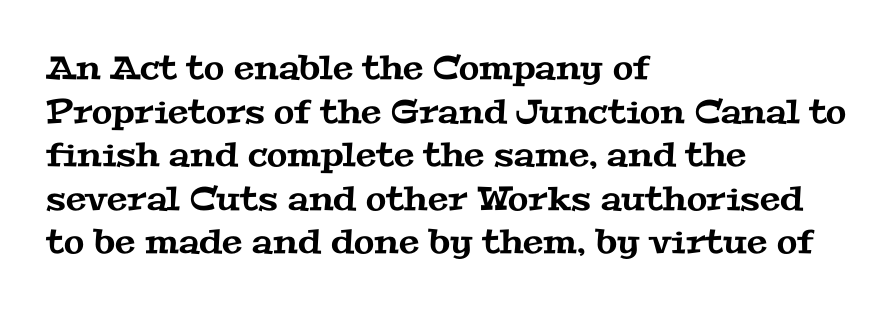
{"serif": "yes", "width": "wide", "stroke_contrast": "medium", "x_height": "medium", "monospaced": "no", "underline": "no", "align": "left", "line_spacing": "normal", "line_spacing_ratio": 1.32, "letter_spacing": "normal", "letter_spacing_em": 0.0, "glyph_px": 33}
